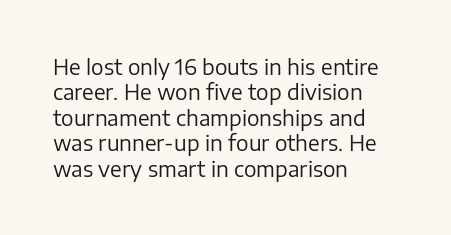
A bare baseline throughout the passage. Line beginnings align vertically; line endings do not. This sample uses plain, unmodified letter spacing. Posture: straight, roman, zero tilt. Is this a heavy cut? Hardly; it is regular or lighter.
